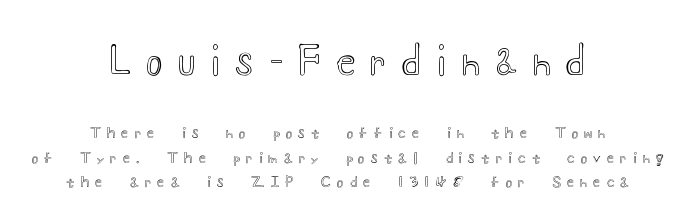
Q: Is the text italic (slanted)? A: No, it is upright.
Q: Is the text underlined? A: No.
Q: How is the paragraph aligned? A: Centered.
Q: Is the spacing between letters normal or unusually wide? A: Unusually wide.
Q: Is the spacing between lines tight, normal or loose? A: Normal.
Q: Which block of text is set in a larger size, the first (top) or the second (bottom)? A: The first (top) one.
Q: Width (condensed, normal, or wide)? A: Wide.
Q: x-height? A: Small.
Q: Monospaced? A: No.
